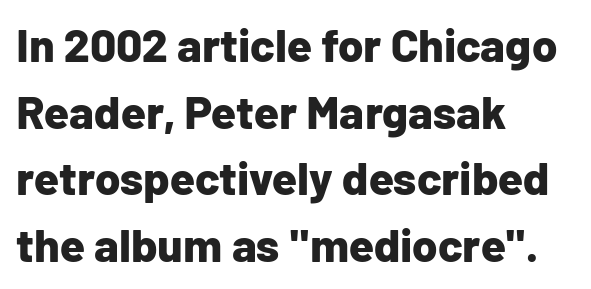
What's the leading like? Ordinary, nothing unusual. You can tell it's not italic because the verticals are truly vertical. Teacher's note: observe the even left margin — that is flush-left alignment. A bare baseline throughout the passage. Notice how thick the strokes are: this is what a full bold looks like.
